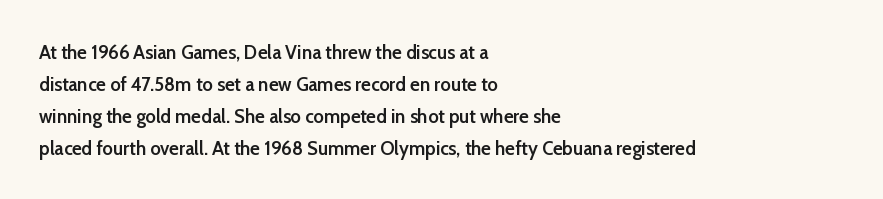
The sample has been set in demibold, a notch under bold. Underlining? Definitely not there. The letters sit at their default tracking, neither squeezed nor spread. Unlike italic type, these characters show no tilt at all. These lines are set flush left with a ragged right edge.
